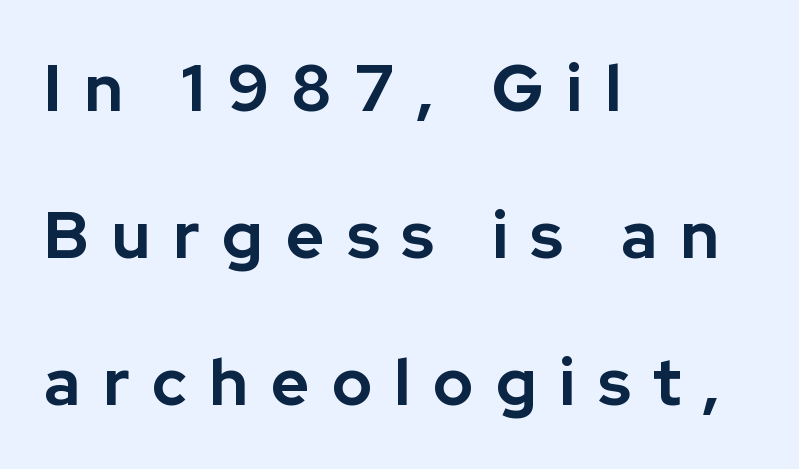
The line texture is sparse and dotted thanks to wide tracking. Regarding leading, the lines here are spaced well apart. Ascenders rise straight up at ninety degrees. Proportional: the letters do not fall into vertical columns.
